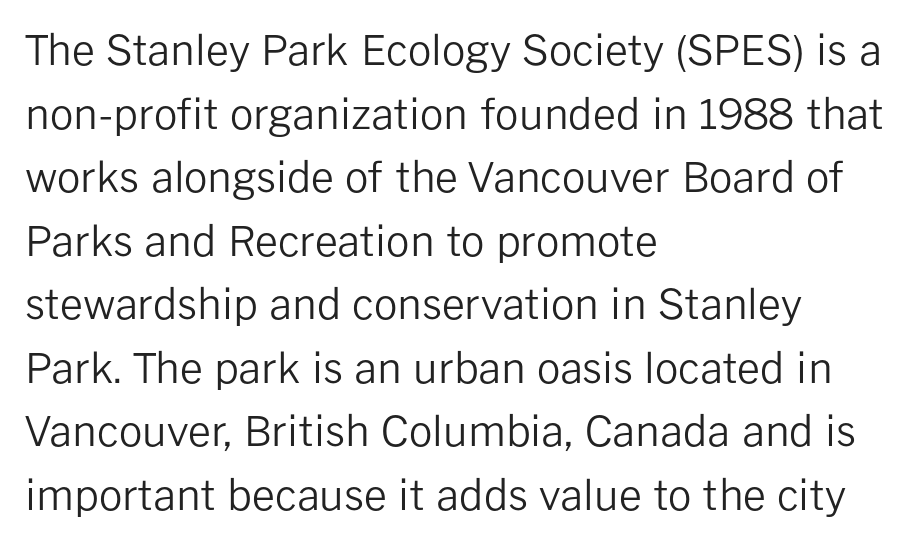
Posture: upright roman. Caption: standard tracking, unaltered. Classification — sans serif. Which margin do the lines hug? The left one — the right edge is uneven. Students, observe: this is what conventionally led text looks like.
